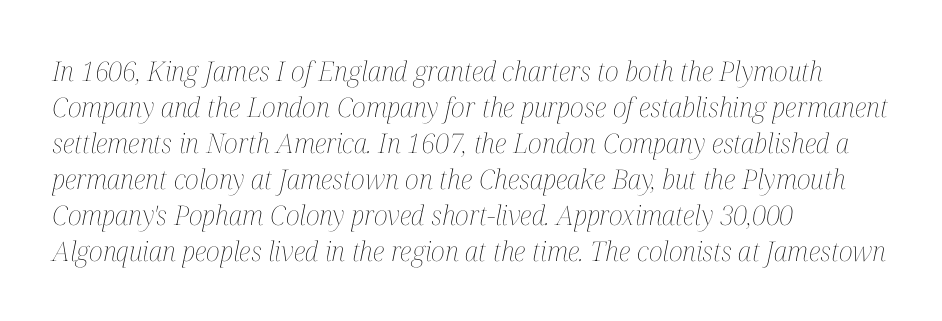
Q: Is the text bold? A: No.
Q: Is the text italic (slanted)? A: Yes, it leans right by about 12 degrees.
Q: Is the text underlined? A: No.
Q: How is the paragraph aligned? A: Left-aligned.
Q: Is the spacing between letters normal or unusually wide? A: Normal.
Q: Is the spacing between lines tight, normal or loose? A: Normal.
